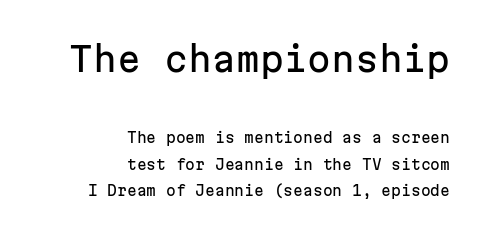
{"serif": "no", "italic": "no", "width": "normal", "stroke_contrast": "low", "x_height": "medium", "monospaced": "yes", "underline": "no", "align": "right", "line_spacing_ratio": 1.89, "letter_spacing": "normal", "letter_spacing_em": 0.0, "larger_block": "first", "size_ratio": 2.43, "glyph_px": 34}
